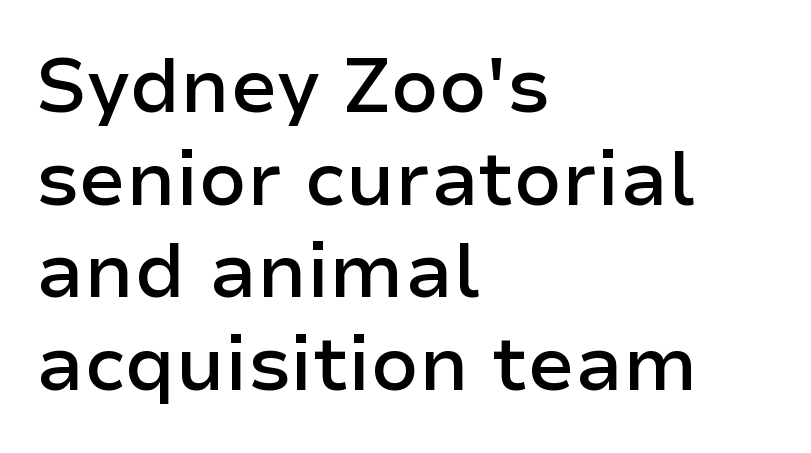
{"serif": "no", "italic": "no", "bold": "semi", "weight": "semibold", "width": "normal", "stroke_contrast": "low", "x_height": "medium", "monospaced": "no", "underline": "no", "align": "left", "line_spacing_ratio": 1.22, "letter_spacing": "normal", "letter_spacing_em": 0.0, "glyph_px": 76}
